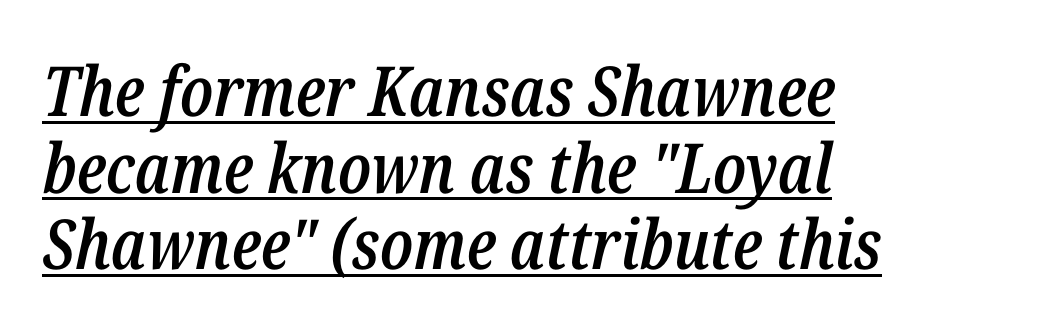
The image shows 69 px semibold, condensed type, italic (leaning right); set left-aligned, tight line spacing (1.11x), normal letter spacing, underlined; low stroke contrast and a medium x-height.
